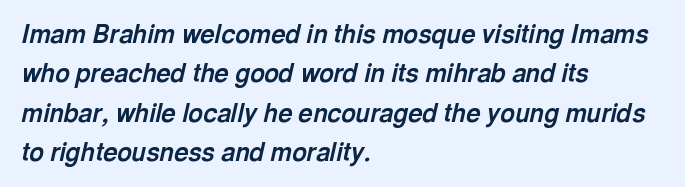
{"italic": "yes", "lean": "right", "slant_degrees": 13, "bold": "yes", "underline": "no", "align": "left", "line_spacing": "normal", "line_spacing_ratio": 1.58, "letter_spacing": "normal", "letter_spacing_em": 0.0, "glyph_px": 25}
